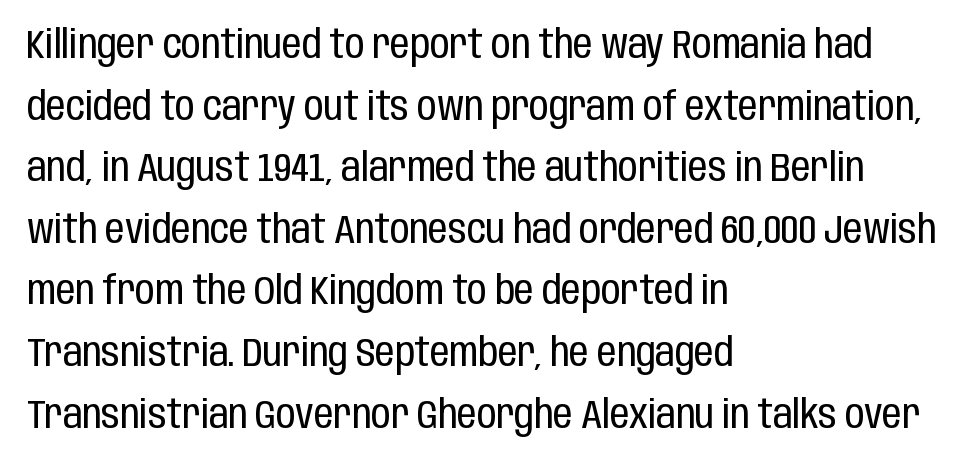
Q: Is the text bold? A: No.
Q: Is the text italic (slanted)? A: No, it is upright.
Q: Is the typeface a serif or a sans-serif typeface? A: Sans-serif.
Q: Is the text underlined? A: No.
Q: How is the paragraph aligned? A: Left-aligned.
Q: Is the spacing between letters normal or unusually wide? A: Normal.
Q: Is the spacing between lines tight, normal or loose? A: Normal.
Q: Width (condensed, normal, or wide)? A: Condensed.
Q: Stroke contrast? A: Low.
Q: x-height? A: Large.
Q: Monospaced? A: No.
